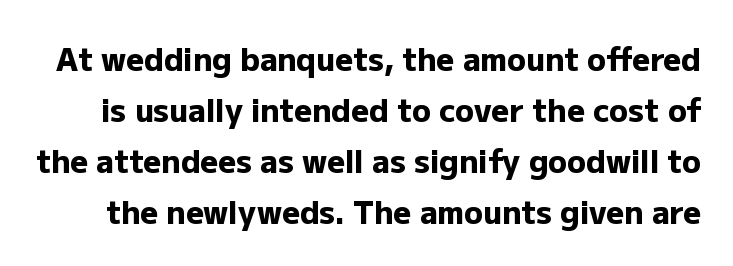
Each new line begins a customary step beneath the previous one. Between one letter and the next there's only the usual sliver of space. Typesetter's note: full bold, strokes at maximum text heaviness. Check where the strokes stop: nothing finishes them off — pure sans. Words float on clear page, feet unadorned. The lettering holds an erect, upright posture throughout.
